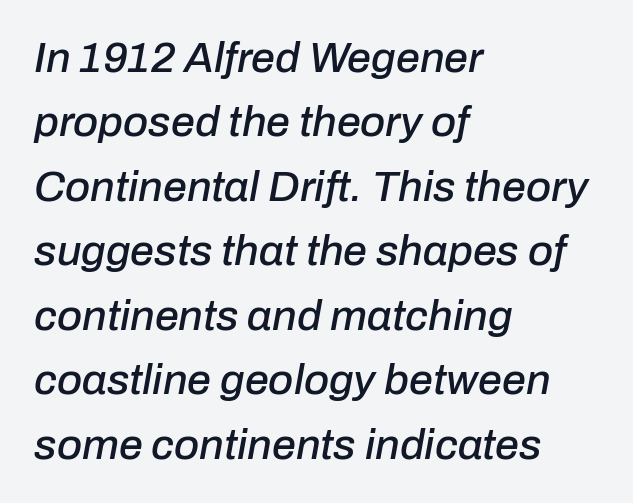
Teacher's note: observe the even left margin — that is flush-left alignment. Look at the tracking — it's just the regular setting, nothing added. The face used here is proportionally spaced, like ordinary book or web type. Compared with ordinary roman type, these characters are visibly tilted. The glyphs are unaccompanied by any horizontal stroke below them. These lines sit exactly where default settings would place them.
